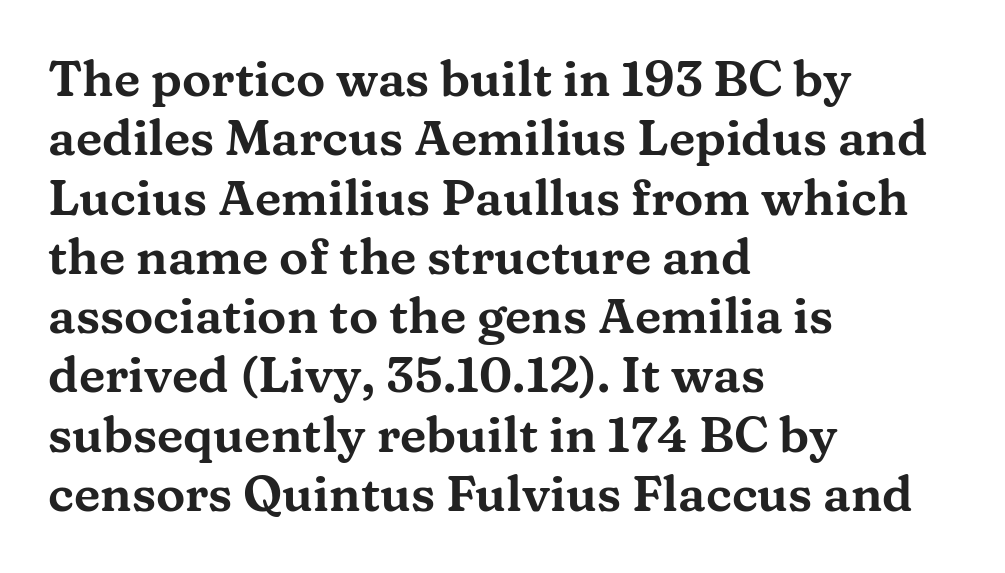
Does the type have serifs? Yes, each stem ends in a small foot. There is no visible air inserted between adjacent glyphs. Character widths vary here, with narrow letters taking less room than wide ones. Alignment: flush left. Check the space under the baseline: it is left empty.
